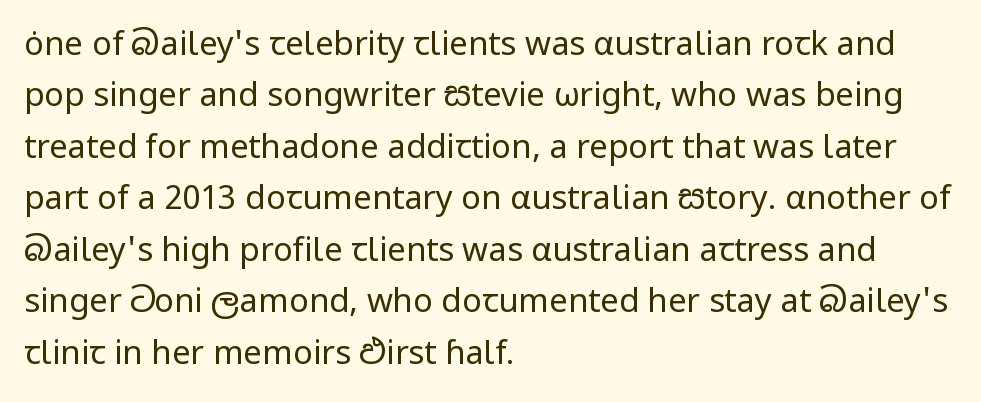
Posture: upright roman. Check under the words: just untouched page. No extra tracking has been applied to these lines. The space between consecutive lines is moderate.
